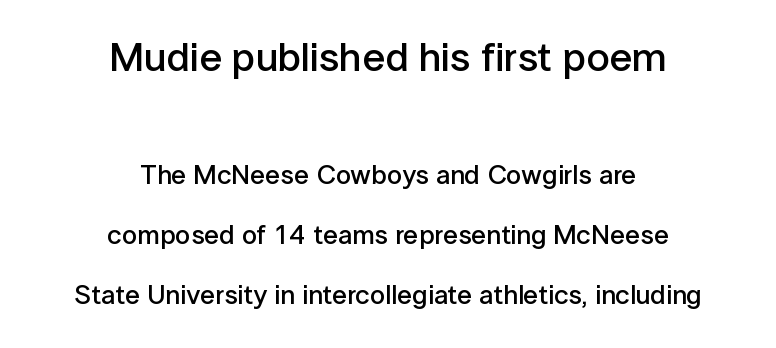
The letters in the upper block stand taller than those in the block below. The text was rendered using a sans face with plain stroke endings. Horizontally, the lines are justified to the midpoint only. What's the leading like? Stretched, with rows far apart. The letters advance in unequal steps, a hallmark of proportional type. Lines of text with bare space underneath.
